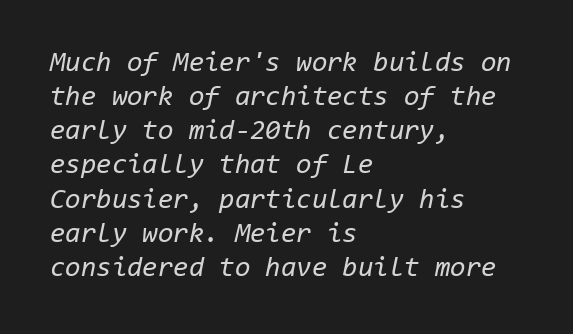
The image shows 28 px regular-weight type, italic (leaning right), monospaced; set left-aligned, line spacing 1.22x, normal letter spacing, not underlined; low stroke contrast and a medium x-height.
